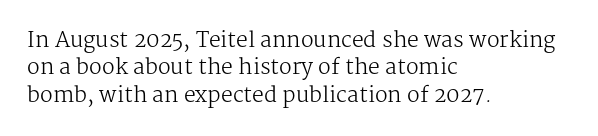
The image shows 21 px text type, upright; set left-aligned, normal line spacing (1.3x), normal letter spacing, not underlined.
